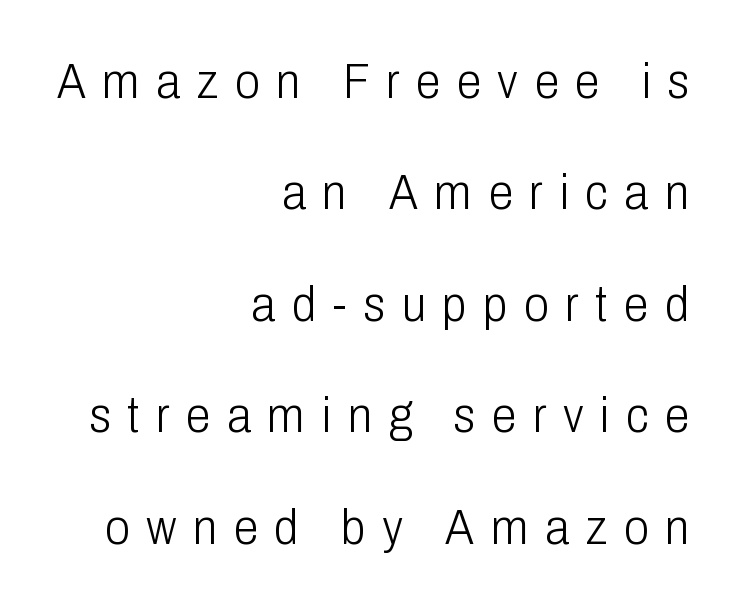
The image shows 50 px light, condensed sans-serif type, upright; set right-aligned, loose line spacing (2.23x), unusually wide letter spacing (+0.33 em), not underlined; low stroke contrast and a medium x-height.
